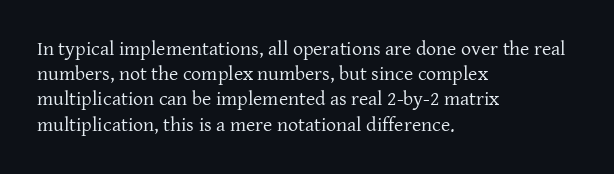
The image shows 20 px text type, upright; set left-aligned, normal line spacing (1.26x), normal letter spacing, not underlined.
